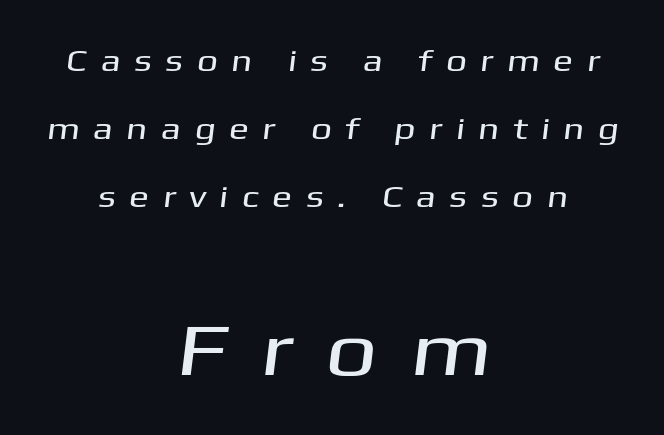
The image shows 74 px wide sans-serif type; set centered, loose line spacing (2.27x), unusually wide letter spacing (+0.44 em), not underlined; the second (bottom) block is 2.47x larger; medium stroke contrast and a medium x-height.
